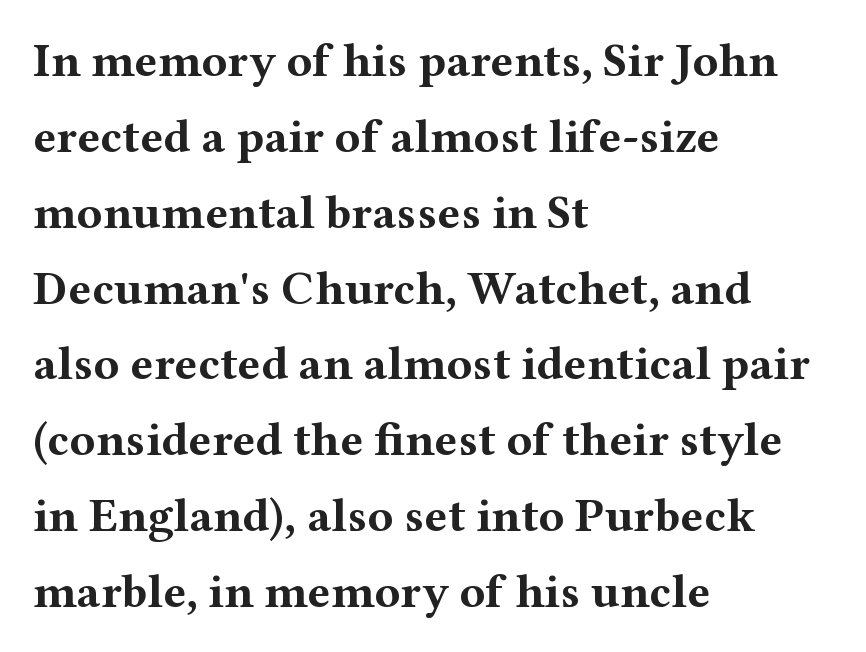
The image shows 48 px bold, wide serif type, upright; set left-aligned, normal line spacing (1.58x), normal letter spacing, not underlined; medium stroke contrast and a medium x-height.
